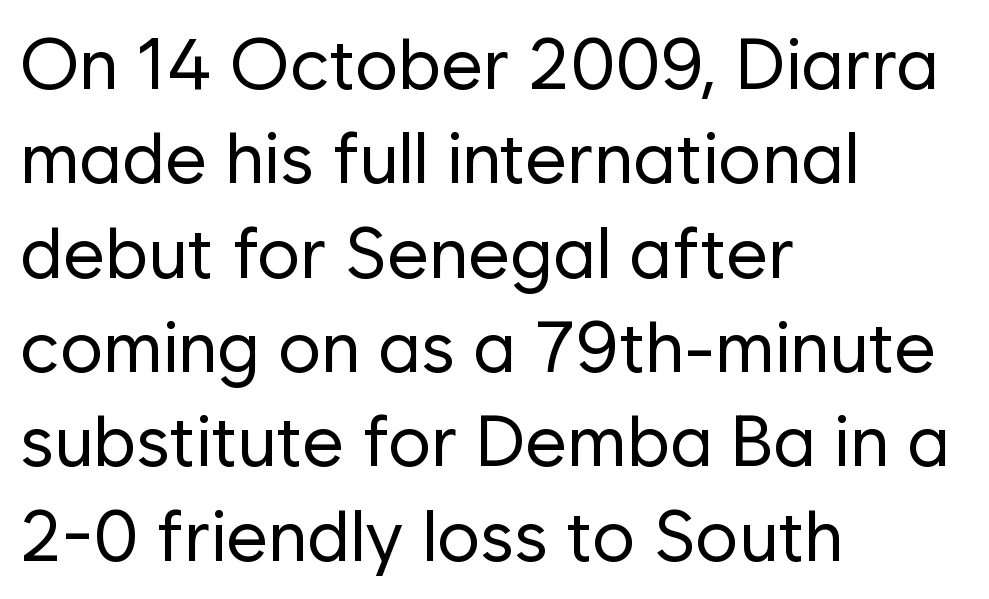
Q: Is the text bold? A: No.
Q: Is the text italic (slanted)? A: No, it is upright.
Q: Is the typeface a serif or a sans-serif typeface? A: Sans-serif.
Q: Is the text underlined? A: No.
Q: How is the paragraph aligned? A: Left-aligned.
Q: Is the spacing between letters normal or unusually wide? A: Normal.
Q: Is the spacing between lines tight, normal or loose? A: Normal.
Q: Width (condensed, normal, or wide)? A: Normal.
Q: Stroke contrast? A: Low.
Q: x-height? A: Medium.
Q: Monospaced? A: No.
